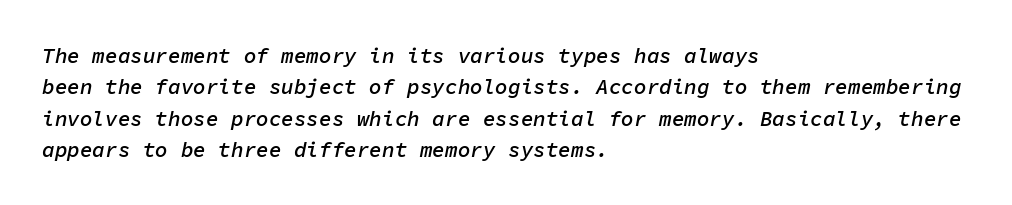
The block of text has a typical density, with ordinary space between rows. The letterforms sit shoulder to shoulder at normal distance. Looking at the ascenders, they clearly lean. Rule under the text: the space is simply empty.
